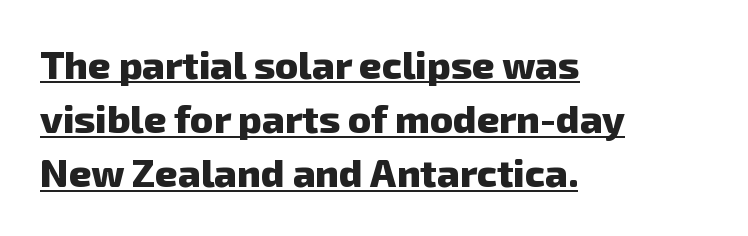
Q: Is the text bold? A: Yes.
Q: Is the typeface a serif or a sans-serif typeface? A: Sans-serif.
Q: Is the text underlined? A: Yes.
Q: How is the paragraph aligned? A: Left-aligned.
Q: Is the spacing between letters normal or unusually wide? A: Normal.
Q: Is the spacing between lines tight, normal or loose? A: Normal.
Q: Width (condensed, normal, or wide)? A: Normal.
Q: Stroke contrast? A: Low.
Q: x-height? A: Medium.
Q: Monospaced? A: No.
